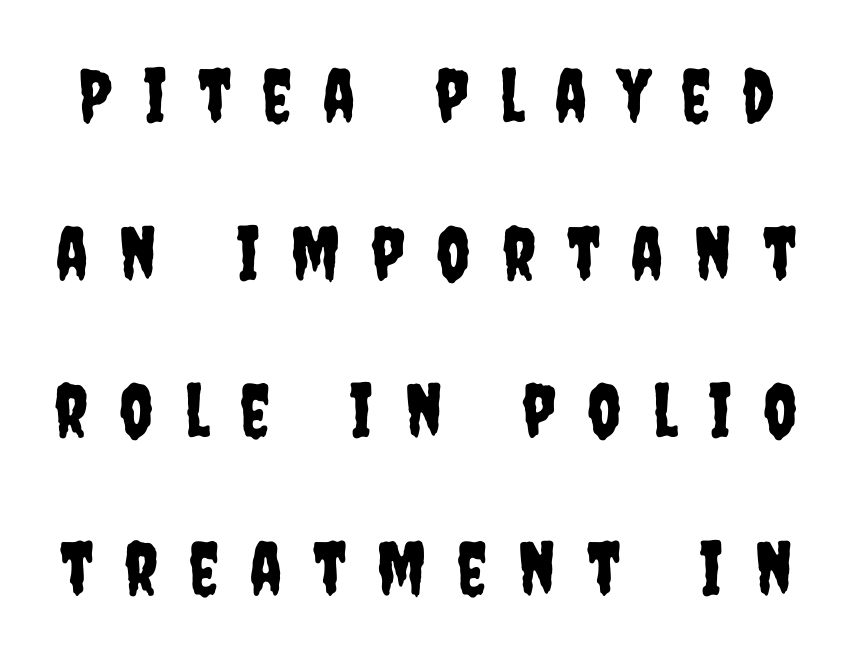
Q: Is the text italic (slanted)? A: No, it is upright.
Q: Is the typeface a serif or a sans-serif typeface? A: Sans-serif.
Q: Is the text underlined? A: No.
Q: Is the spacing between letters normal or unusually wide? A: Unusually wide.
Q: Is the spacing between lines tight, normal or loose? A: Loose.
Q: Width (condensed, normal, or wide)? A: Condensed.
Q: Stroke contrast? A: Low.
Q: x-height? A: Large.
Q: Monospaced? A: No.
